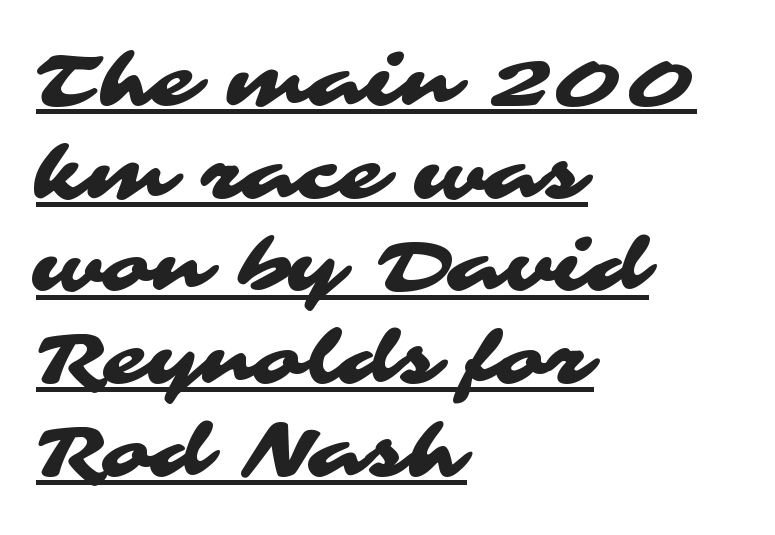
{"serif": "no", "width": "wide", "stroke_contrast": "medium", "x_height": "medium", "monospaced": "no", "underline": "yes", "align": "left", "line_spacing": "normal", "line_spacing_ratio": 1.27, "letter_spacing": "normal", "letter_spacing_em": 0.0, "glyph_px": 73}
